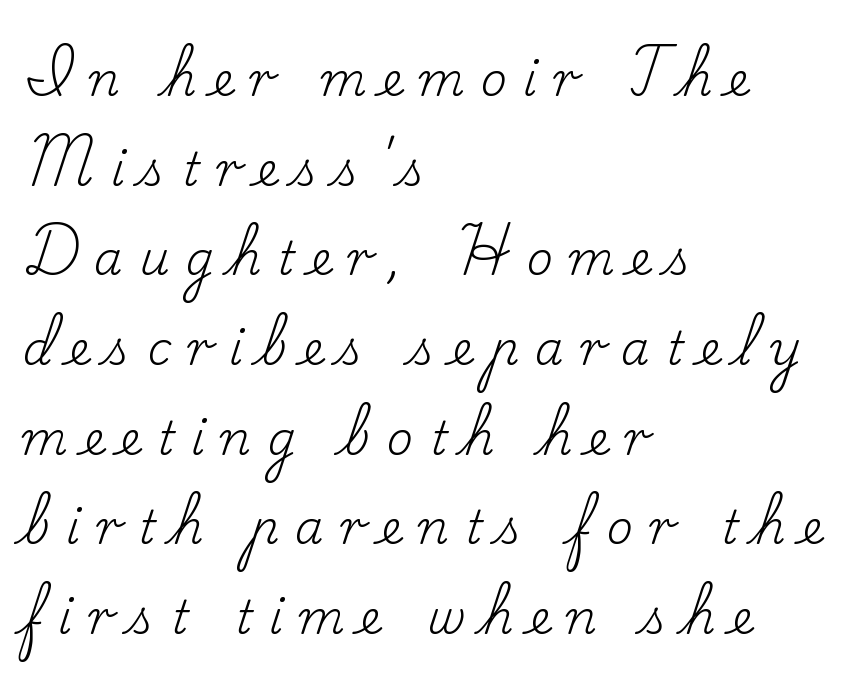
Q: Is the text bold? A: No.
Q: Is the text italic (slanted)? A: Yes.
Q: Is the typeface a serif or a sans-serif typeface? A: Serif.
Q: Is the text underlined? A: No.
Q: How is the paragraph aligned? A: Left-aligned.
Q: Is the spacing between letters normal or unusually wide? A: Unusually wide.
Q: Is the spacing between lines tight, normal or loose? A: Loose.
Q: Width (condensed, normal, or wide)? A: Normal.
Q: Stroke contrast? A: Low.
Q: x-height? A: Small.
Q: Monospaced? A: No.
